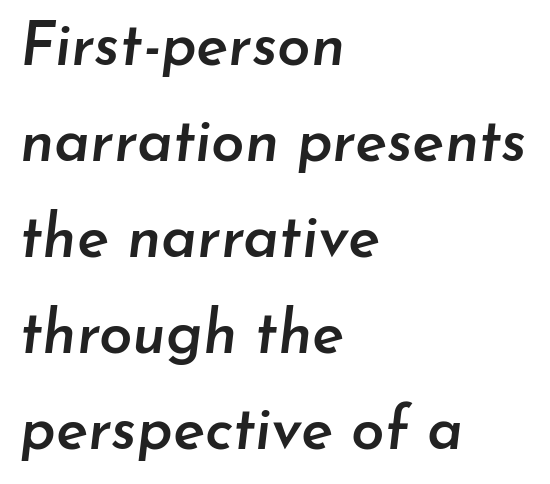
The image shows 60 px semibold type, italic (leaning right); set left-aligned, normal line spacing (1.6x), normal letter spacing, not underlined; low stroke contrast and a small x-height.
